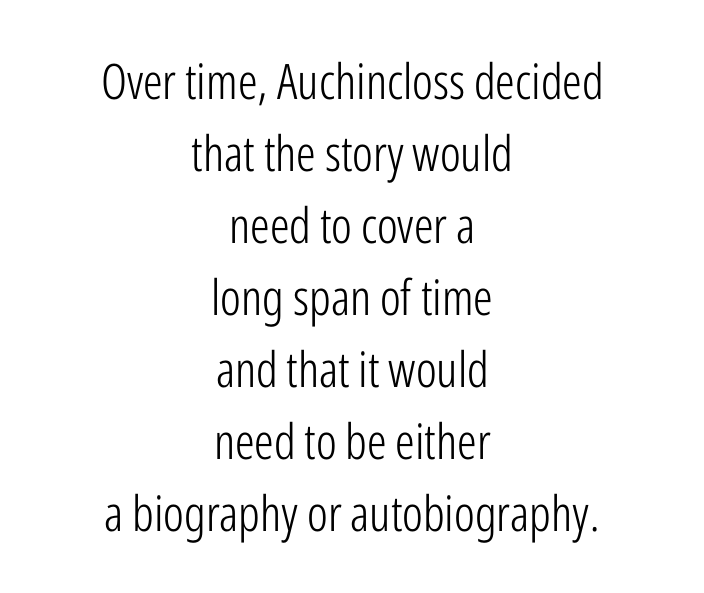
{"serif": "no", "italic": "no", "bold": "no", "weight": "light", "width": "condensed", "stroke_contrast": "low", "x_height": "medium", "monospaced": "no", "underline": "no", "align": "center", "line_spacing": "normal", "line_spacing_ratio": 1.47, "letter_spacing": "normal", "letter_spacing_em": 0.0, "glyph_px": 49}
